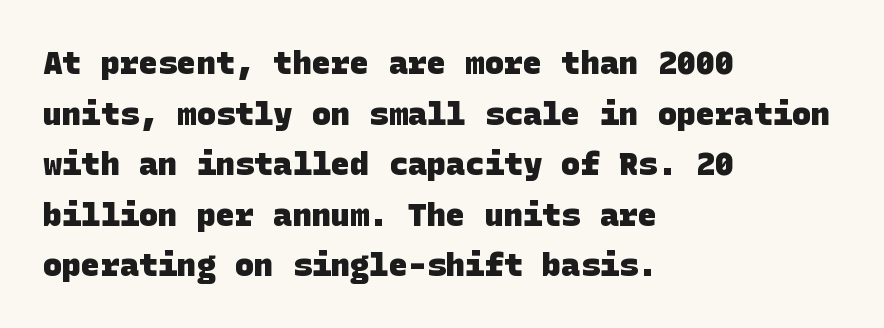
Each word holds together tightly as a unit, with standard inter-letter gaps. Only glyphs here, with clear space below each row. Is there much room between lines? A standard amount, neither cramped nor airy. Stroke thickness is high; the sample reads as a true bold. In CSS terms this would be text-align: left.
